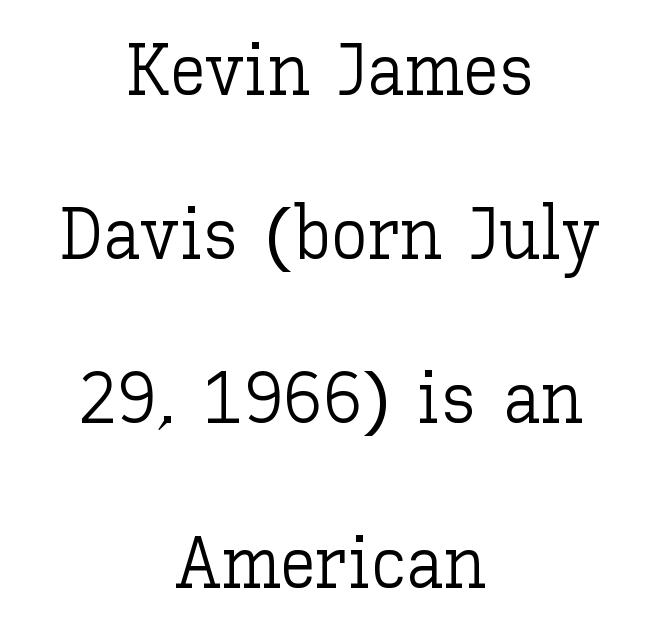
The image shows 73 px light type, upright; set centered, loose line spacing (2.25x), normal letter spacing, not underlined; low stroke contrast and a medium x-height.
